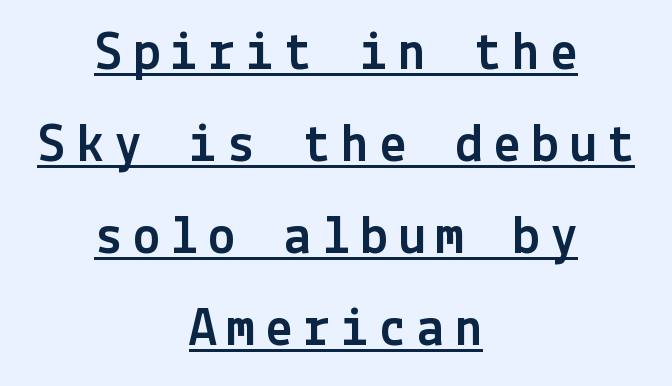
The image shows 55 px sans-serif type, upright; set centered, normal line spacing (1.67x), underlined; a medium x-height.
